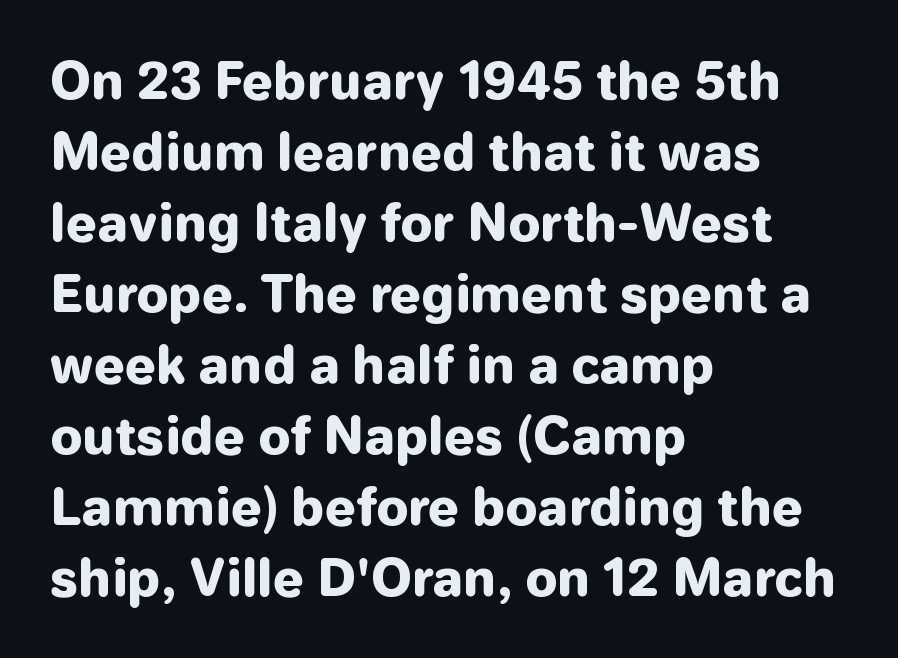
Q: Is the text bold? A: Yes.
Q: Is the text italic (slanted)? A: No, it is upright.
Q: Is the typeface a serif or a sans-serif typeface? A: Sans-serif.
Q: Is the text underlined? A: No.
Q: How is the paragraph aligned? A: Left-aligned.
Q: Is the spacing between letters normal or unusually wide? A: Normal.
Q: Is the spacing between lines tight, normal or loose? A: Normal.
Q: Width (condensed, normal, or wide)? A: Normal.
Q: Stroke contrast? A: Low.
Q: x-height? A: Medium.
Q: Monospaced? A: No.
